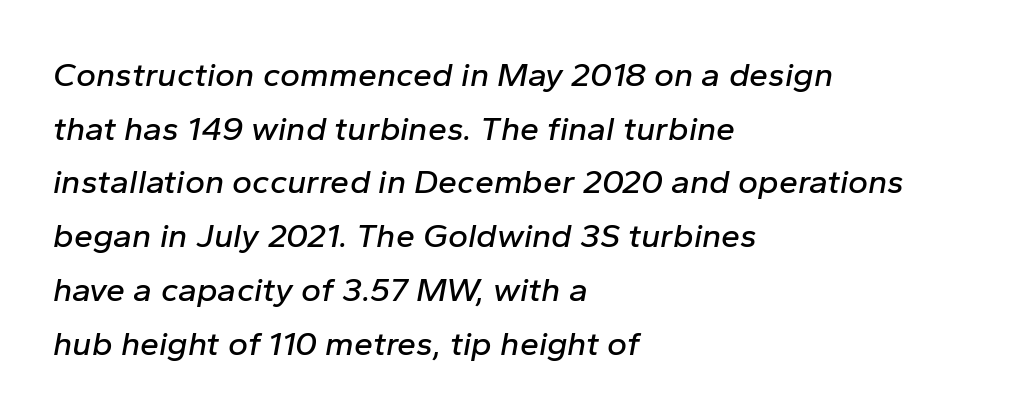
{"italic": "yes", "lean": "right", "slant_degrees": 10, "width": "normal", "stroke_contrast": "low", "x_height": "medium", "monospaced": "no", "underline": "no", "align": "left", "line_spacing": "normal", "line_spacing_ratio": 1.58, "letter_spacing": "normal", "letter_spacing_em": 0.0, "glyph_px": 34}
